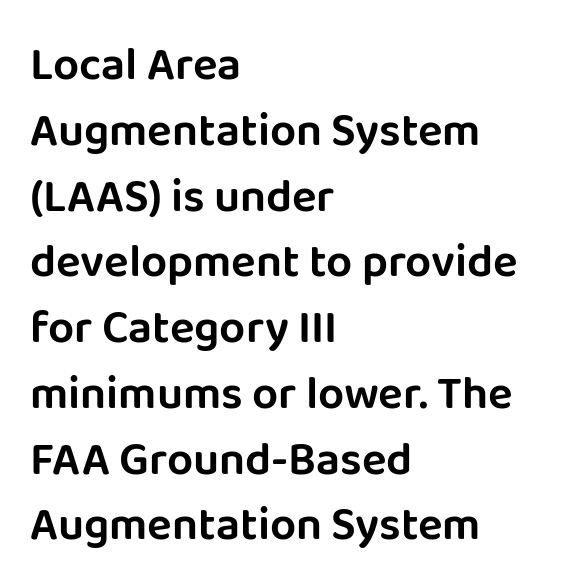
The image shows 46 px sans-serif type, upright; set left-aligned, normal line spacing (1.43x), normal letter spacing, not underlined; low stroke contrast and a large x-height.
